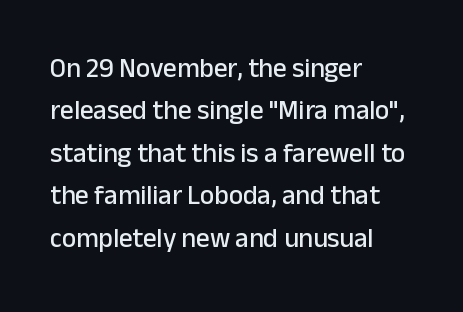
Successive baselines arrive at the customary interval. Tall strokes in this sample are plumb rather than angled. Where is the straight margin? On the left. Lines of text with bare space underneath. Each word holds together tightly as a unit, with standard inter-letter gaps.
